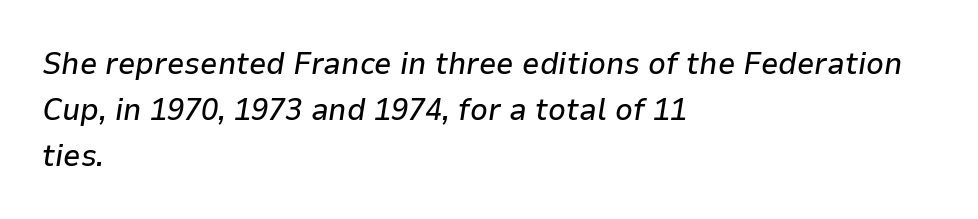
The image shows 31 px text type, italic (leaning right); set left-aligned, normal line spacing (1.48x), normal letter spacing, not underlined; low stroke contrast and a medium x-height.
